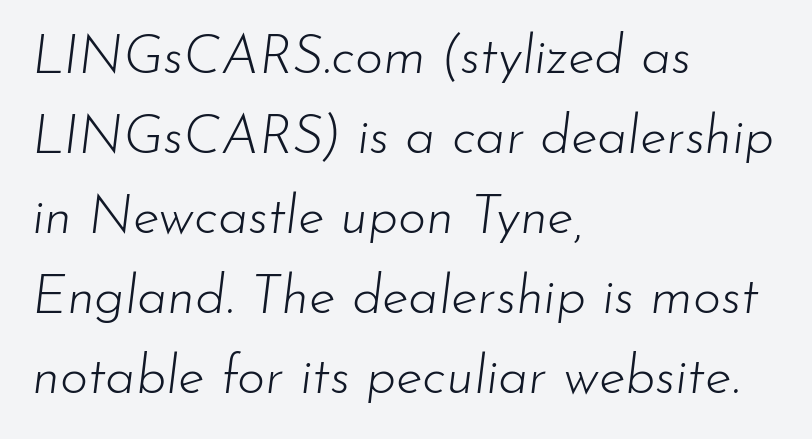
{"italic": "yes", "lean": "right", "slant_degrees": 7, "bold": "no", "weight": "light", "width": "normal", "stroke_contrast": "low", "x_height": "small", "monospaced": "no", "underline": "no", "align": "left", "line_spacing": "normal", "line_spacing_ratio": 1.48, "letter_spacing": "normal", "letter_spacing_em": 0.0, "glyph_px": 54}
